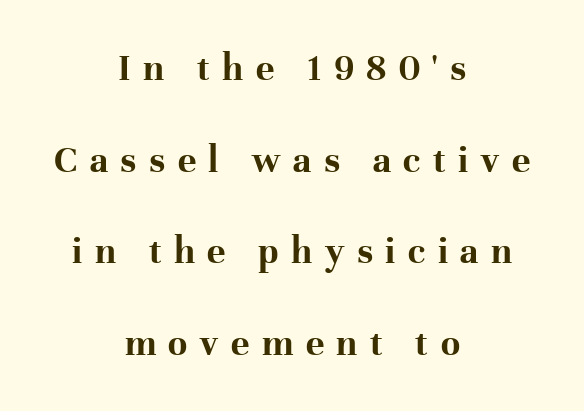
How would I describe the line gaps? Wide and relaxed. You could only call the tracking loose — the letters float apart. This sample has the flowing, uneven cadence of proportional lettering. Teacher's note: observe the equal gaps on both sides — that is centered alignment.
